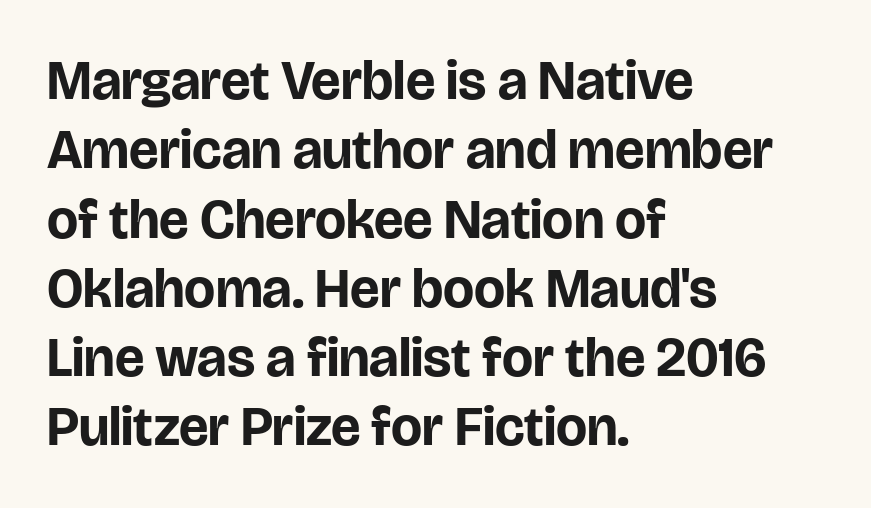
{"serif": "no", "italic": "no", "bold": "yes", "weight": "bold", "width": "normal", "stroke_contrast": "low", "x_height": "large", "monospaced": "no", "underline": "no", "align": "left", "line_spacing": "normal", "line_spacing_ratio": 1.26, "letter_spacing": "normal", "letter_spacing_em": 0.0, "glyph_px": 55}
